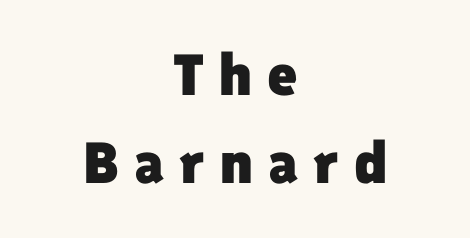
{"serif": "no", "bold": "yes", "weight": "heavy", "width": "normal", "stroke_contrast": "low", "x_height": "medium", "monospaced": "no", "underline": "no", "align": "center", "line_spacing": "normal", "line_spacing_ratio": 1.52, "letter_spacing": "wide", "letter_spacing_em": 0.26, "glyph_px": 58}
